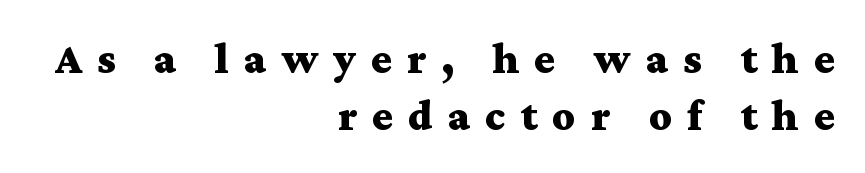
{"serif": "yes", "italic": "no", "bold": "yes", "weight": "bold", "width": "wide", "stroke_contrast": "medium", "x_height": "medium", "monospaced": "no", "underline": "no", "align": "right", "line_spacing": "normal", "line_spacing_ratio": 1.29, "letter_spacing": "wide", "letter_spacing_em": 0.34, "glyph_px": 44}
